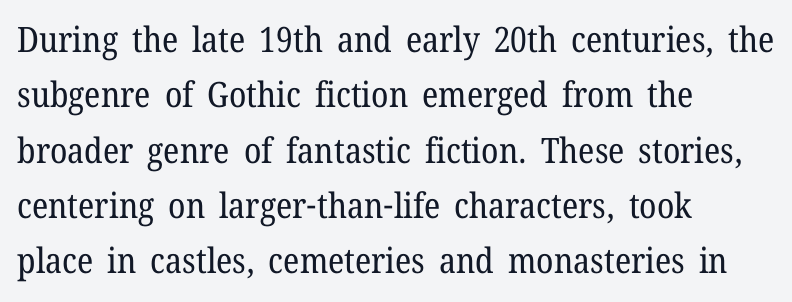
Q: Is the text bold? A: No.
Q: Is the text italic (slanted)? A: No, it is upright.
Q: Is the typeface a serif or a sans-serif typeface? A: Serif.
Q: Is the text underlined? A: No.
Q: How is the paragraph aligned? A: Left-aligned.
Q: Is the spacing between letters normal or unusually wide? A: Normal.
Q: Is the spacing between lines tight, normal or loose? A: Normal.
Q: Width (condensed, normal, or wide)? A: Normal.
Q: Stroke contrast? A: Low.
Q: x-height? A: Medium.
Q: Monospaced? A: No.
